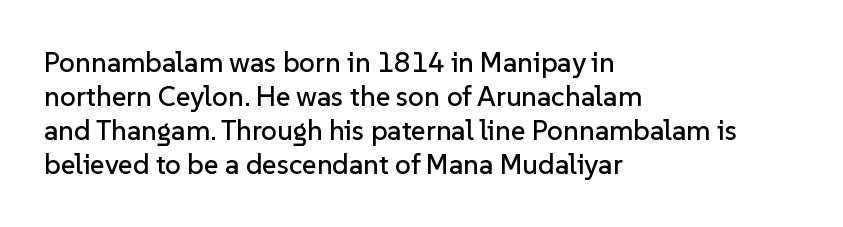
The image shows 28 px sans-serif type, upright; set left-aligned, line spacing 1.22x, normal letter spacing, not underlined; low stroke contrast and a medium x-height.
